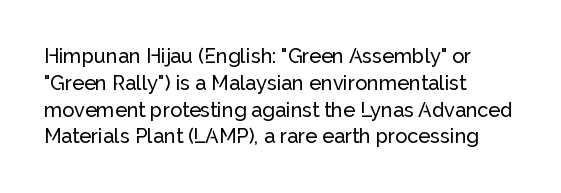
The image shows 20 px text type, upright; set left-aligned, normal line spacing (1.34x), normal letter spacing, not underlined.
